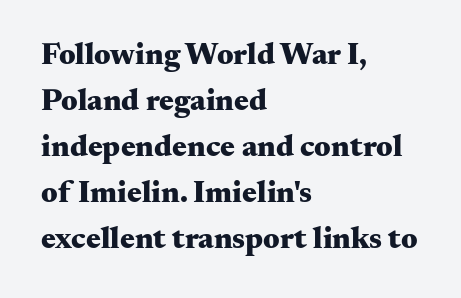
Q: Is the text bold? A: Yes.
Q: Is the text italic (slanted)? A: No, it is upright.
Q: Is the typeface a serif or a sans-serif typeface? A: Serif.
Q: Is the text underlined? A: No.
Q: How is the paragraph aligned? A: Left-aligned.
Q: Is the spacing between letters normal or unusually wide? A: Normal.
Q: Is the spacing between lines tight, normal or loose? A: Normal.
Q: Width (condensed, normal, or wide)? A: Wide.
Q: Stroke contrast? A: Medium.
Q: x-height? A: Small.
Q: Monospaced? A: No.
